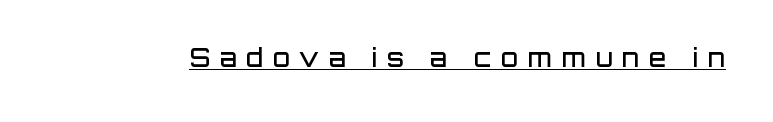
{"italic": "no", "bold": "semi", "underline": "yes", "letter_spacing": "wide", "letter_spacing_em": 0.38, "glyph_px": 25}
